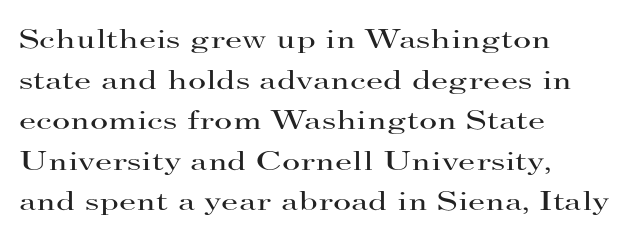
Q: Is the text bold? A: No.
Q: Is the text italic (slanted)? A: No, it is upright.
Q: Is the typeface a serif or a sans-serif typeface? A: Serif.
Q: Is the text underlined? A: No.
Q: How is the paragraph aligned? A: Left-aligned.
Q: Is the spacing between letters normal or unusually wide? A: Normal.
Q: Is the spacing between lines tight, normal or loose? A: Normal.
Q: Width (condensed, normal, or wide)? A: Wide.
Q: Stroke contrast? A: High.
Q: x-height? A: Small.
Q: Monospaced? A: No.
